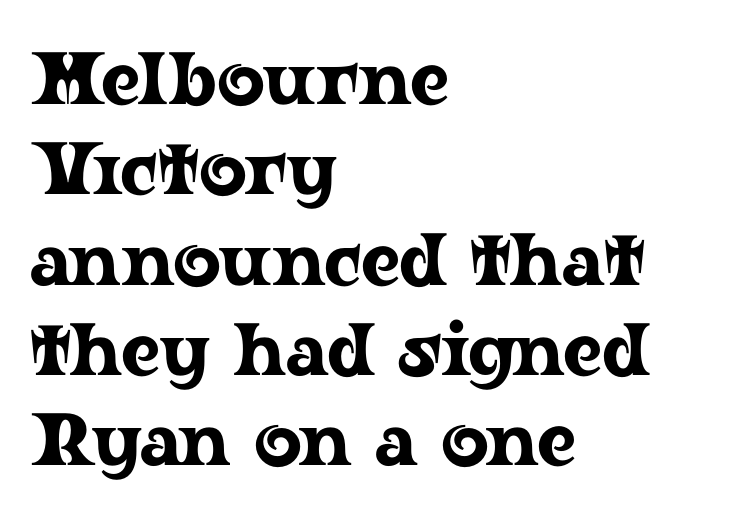
{"serif": "yes", "italic": "no", "width": "wide", "stroke_contrast": "low", "x_height": "medium", "monospaced": "no", "underline": "no", "align": "left", "line_spacing_ratio": 1.22, "letter_spacing": "normal", "letter_spacing_em": 0.0, "glyph_px": 74}
